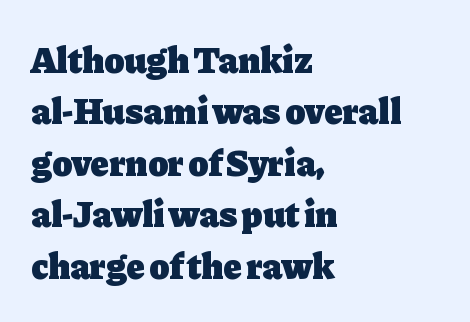
{"serif": "yes", "italic": "no", "bold": "yes", "weight": "heavy", "width": "normal", "stroke_contrast": "low", "x_height": "medium", "monospaced": "no", "underline": "no", "align": "left", "line_spacing": "normal", "line_spacing_ratio": 1.39, "letter_spacing": "normal", "letter_spacing_em": 0.0, "glyph_px": 37}
